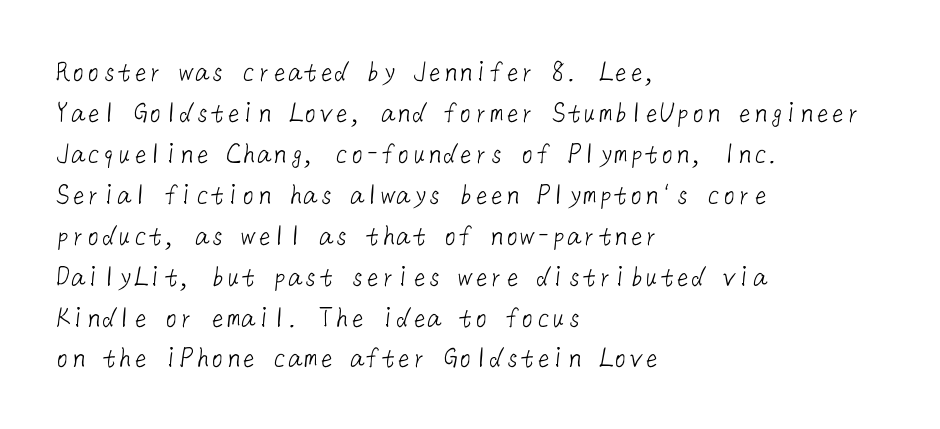
Q: Is the text bold? A: No.
Q: Is the typeface a serif or a sans-serif typeface? A: Sans-serif.
Q: Is the text underlined? A: No.
Q: How is the paragraph aligned? A: Left-aligned.
Q: Is the spacing between letters normal or unusually wide? A: Normal.
Q: Is the spacing between lines tight, normal or loose? A: Normal.
Q: Width (condensed, normal, or wide)? A: Normal.
Q: Stroke contrast? A: Low.
Q: x-height? A: Medium.
